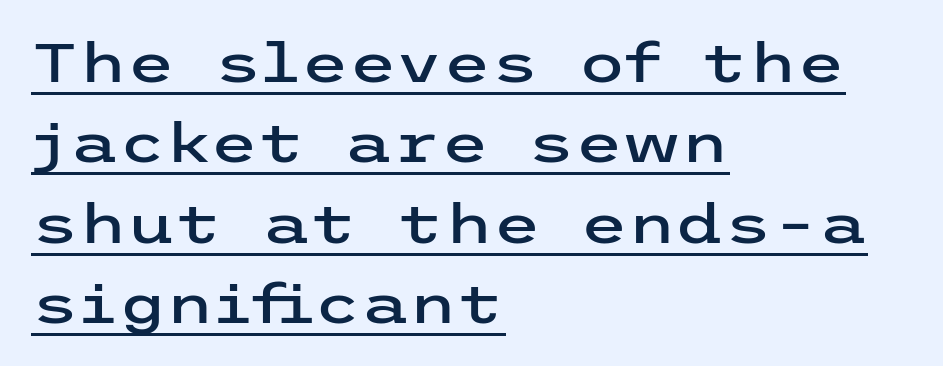
{"serif": "no", "italic": "no", "width": "wide", "stroke_contrast": "low", "x_height": "medium", "underline": "yes", "align": "left", "line_spacing": "normal", "line_spacing_ratio": 1.46, "letter_spacing": "normal", "letter_spacing_em": 0.0, "glyph_px": 55}
